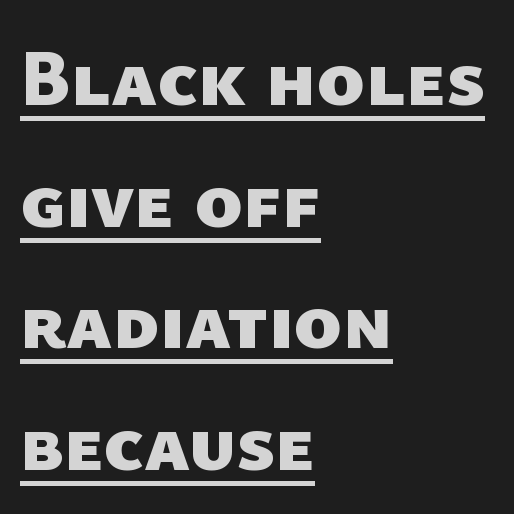
The image shows 80 px heavy sans-serif type; set left-aligned, normal line spacing (1.52x), normal letter spacing, underlined; low stroke contrast and a medium x-height.
